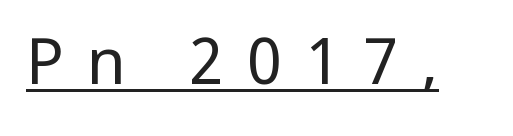
Q: Is the text bold? A: No.
Q: Is the text italic (slanted)? A: No, it is upright.
Q: Is the typeface a serif or a sans-serif typeface? A: Sans-serif.
Q: Is the text underlined? A: Yes.
Q: Is the spacing between letters normal or unusually wide? A: Unusually wide.
Q: Width (condensed, normal, or wide)? A: Condensed.
Q: Stroke contrast? A: Low.
Q: x-height? A: Large.
Q: Monospaced? A: No.
